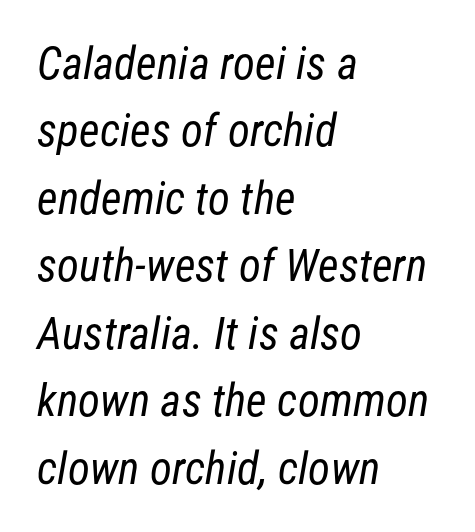
Q: Is the text bold? A: No.
Q: Is the typeface a serif or a sans-serif typeface? A: Sans-serif.
Q: Is the text underlined? A: No.
Q: How is the paragraph aligned? A: Left-aligned.
Q: Is the spacing between letters normal or unusually wide? A: Normal.
Q: Is the spacing between lines tight, normal or loose? A: Normal.
Q: Width (condensed, normal, or wide)? A: Condensed.
Q: Stroke contrast? A: Low.
Q: x-height? A: Medium.
Q: Monospaced? A: No.
